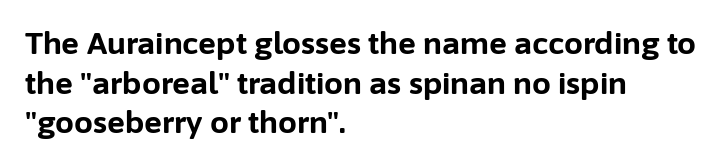
{"serif": "no", "italic": "no", "bold": "yes", "weight": "bold", "width": "normal", "stroke_contrast": "low", "x_height": "medium", "monospaced": "no", "underline": "no", "align": "left", "line_spacing": "normal", "line_spacing_ratio": 1.32, "letter_spacing": "normal", "letter_spacing_em": 0.0, "glyph_px": 30}
